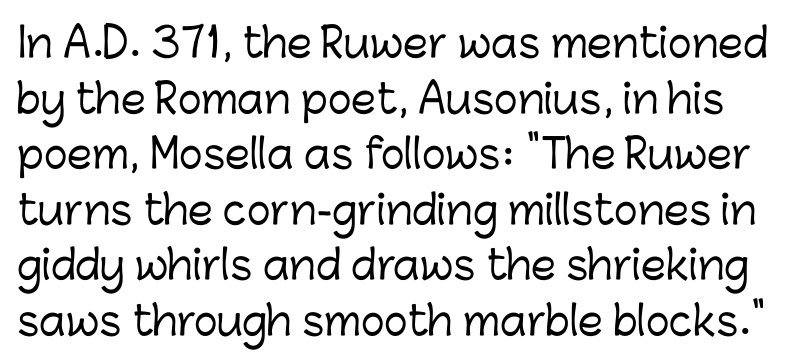
Each new line begins a customary step beneath the previous one. To sum up the face: it is a sans, with no serifs. Unmarked baselines from the first word to the last. There is no visible air inserted between adjacent glyphs.
